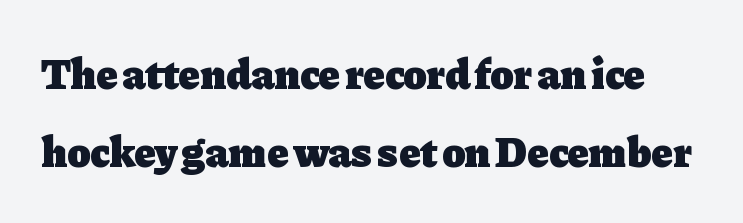
Q: Is the text bold? A: Yes.
Q: Is the text italic (slanted)? A: No, it is upright.
Q: Is the typeface a serif or a sans-serif typeface? A: Serif.
Q: Is the text underlined? A: No.
Q: Is the spacing between letters normal or unusually wide? A: Normal.
Q: Width (condensed, normal, or wide)? A: Normal.
Q: Stroke contrast? A: Low.
Q: x-height? A: Medium.
Q: Monospaced? A: No.
